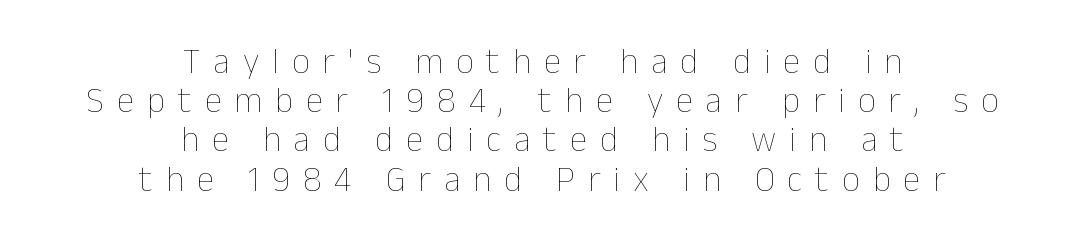
The image shows 35 px thin type, upright; set centered, tight line spacing (1.12x), unusually wide letter spacing (+0.37 em), not underlined; low stroke contrast and a medium x-height.
